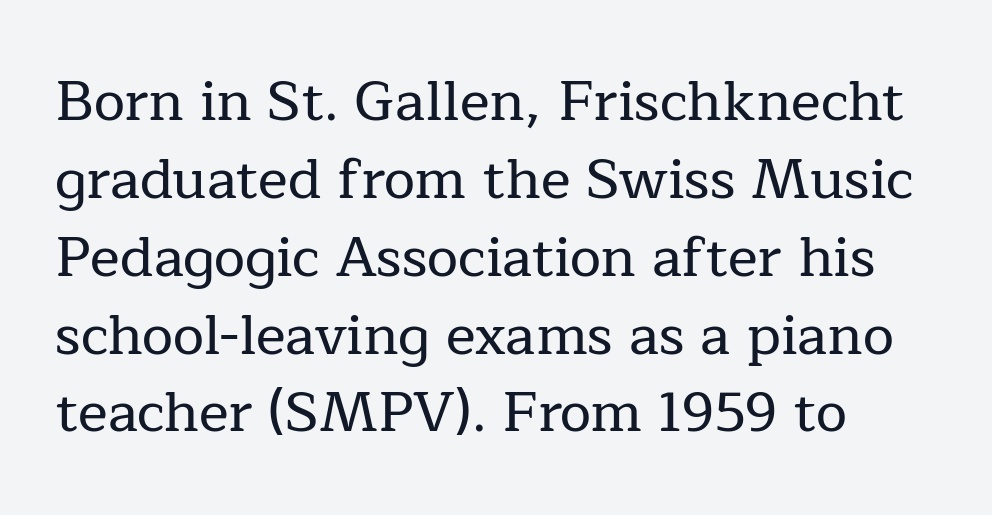
Q: Is the text italic (slanted)? A: No, it is upright.
Q: Is the typeface a serif or a sans-serif typeface? A: Serif.
Q: Is the text underlined? A: No.
Q: How is the paragraph aligned? A: Left-aligned.
Q: Is the spacing between letters normal or unusually wide? A: Normal.
Q: Is the spacing between lines tight, normal or loose? A: Normal.
Q: Width (condensed, normal, or wide)? A: Normal.
Q: Stroke contrast? A: Low.
Q: x-height? A: Medium.
Q: Monospaced? A: No.
